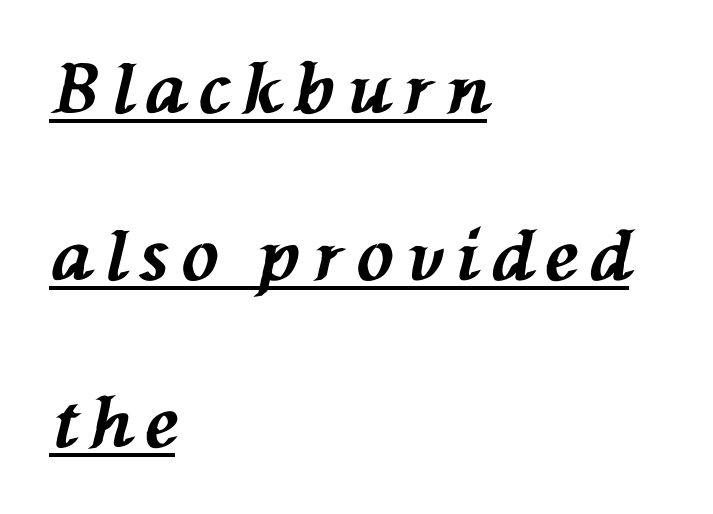
{"italic": "yes", "lean": "left", "slant_degrees": 76, "bold": "yes", "weight": "bold", "width": "normal", "stroke_contrast": "medium", "x_height": "medium", "monospaced": "no", "underline": "yes", "align": "left", "line_spacing": "loose", "line_spacing_ratio": 2.42, "glyph_px": 69}
